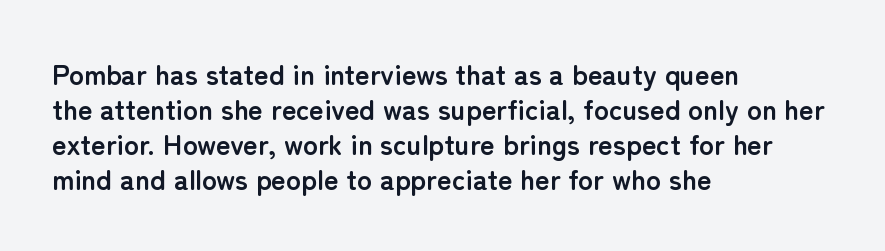
{"serif": "no", "italic": "no", "bold": "yes", "weight": "semibold", "width": "normal", "stroke_contrast": "low", "x_height": "medium", "monospaced": "no", "underline": "no", "align": "left", "line_spacing": "normal", "line_spacing_ratio": 1.25, "letter_spacing": "normal", "letter_spacing_em": 0.0, "glyph_px": 28}
